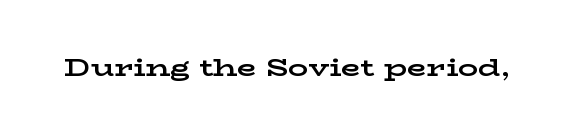
{"italic": "no", "bold": "yes", "underline": "no", "letter_spacing": "normal", "letter_spacing_em": 0.0, "glyph_px": 25}
